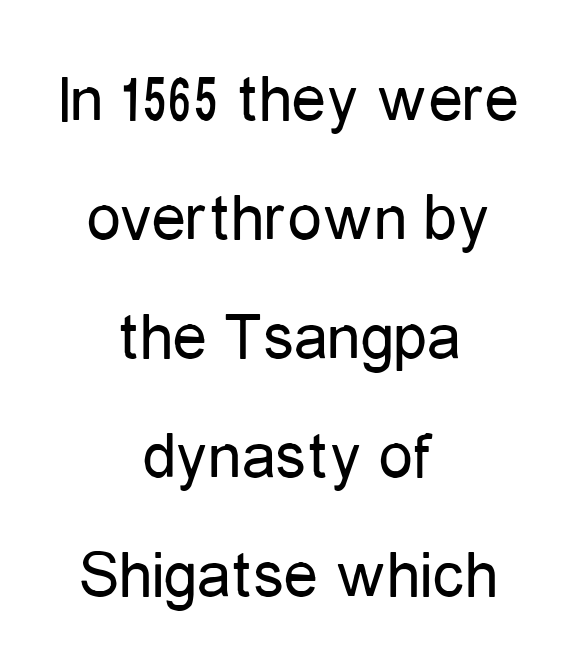
The image shows 68 px regular-weight, condensed sans-serif type, upright; set centered, line spacing 1.75x, normal letter spacing, not underlined; low stroke contrast and a medium x-height.
